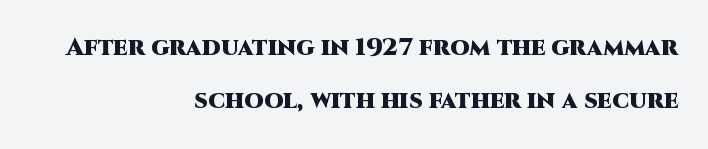
Q: Is the text bold? A: Yes.
Q: Is the text italic (slanted)? A: No, it is upright.
Q: Is the text underlined? A: No.
Q: How is the paragraph aligned? A: Right-aligned.
Q: Is the spacing between letters normal or unusually wide? A: Normal.
Q: Is the spacing between lines tight, normal or loose? A: Loose.
